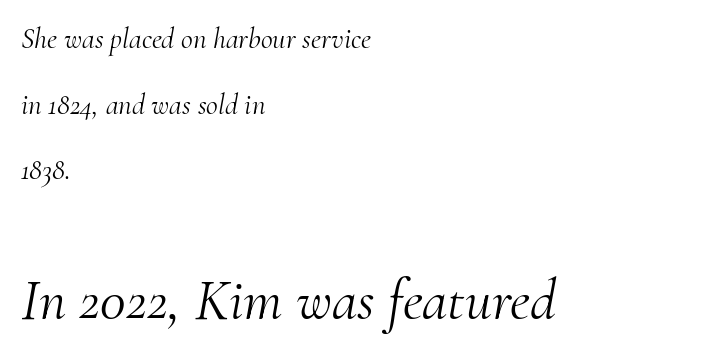
Stroke thickness stays within the range of a standard reading face or lighter. The composition opens small and finishes big. A typesetter would call this zero additional tracking. Baseline-to-baseline distance is far greater than the letter height. Visually the block forms a straight wall on the left and a jagged coastline on the right.
